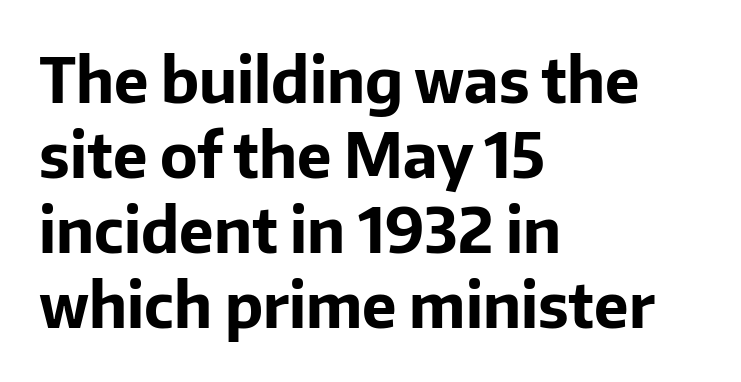
Q: Is the text bold? A: Yes.
Q: Is the text italic (slanted)? A: No, it is upright.
Q: Is the typeface a serif or a sans-serif typeface? A: Sans-serif.
Q: Is the text underlined? A: No.
Q: How is the paragraph aligned? A: Left-aligned.
Q: Is the spacing between letters normal or unusually wide? A: Normal.
Q: Width (condensed, normal, or wide)? A: Normal.
Q: Stroke contrast? A: Low.
Q: x-height? A: Medium.
Q: Monospaced? A: No.
